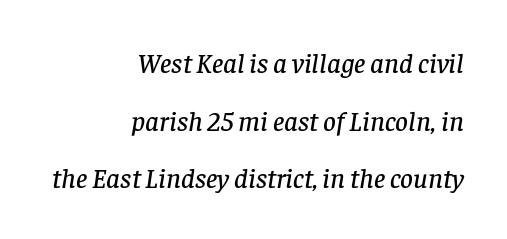
{"serif": "yes", "italic": "yes", "lean": "right", "slant_degrees": 8, "width": "normal", "stroke_contrast": "low", "x_height": "large", "monospaced": "no", "underline": "no", "align": "right", "line_spacing": "loose", "line_spacing_ratio": 2.06, "letter_spacing": "normal", "letter_spacing_em": 0.0, "glyph_px": 28}
